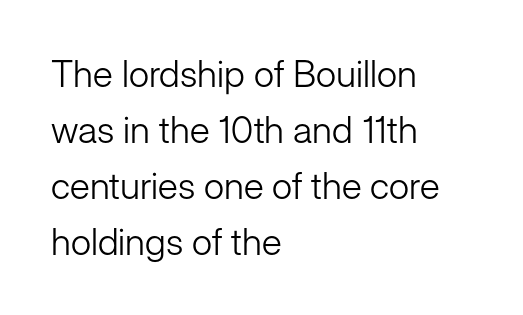
The passage shown has conventional tracking throughout. Does the type have serifs? No, each stem ends abruptly. On a weight scale, this lands at 450 or below. This rendering features lettering with no underline.
